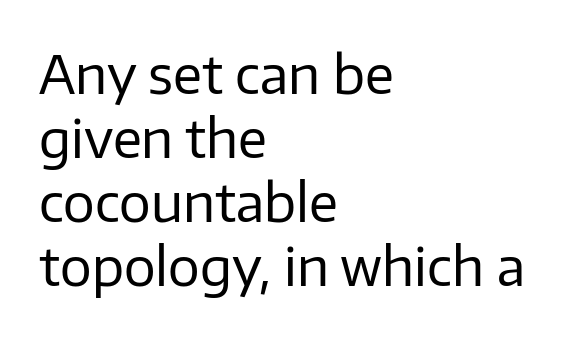
Line starts are locked; line ends wander. Examine the stroke ends and you'll find no serifs. Does extra space separate the letters? No, they use regular spacing. Compared with a typical body face, this is equally light or lighter still. Do the characters align in a grid? No, the font is proportional. Rendered with straight, roman letterforms.
